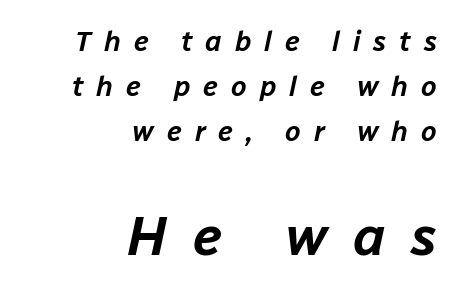
You could only call the tracking loose — the letters float apart. This rendering uses right alignment, leaving the left contour irregular. Emphasis-style slanted type is in use. Interline gaps are of average width in this sample. These two chunks differ in scale, with the bottom chunk taking the larger measure.
